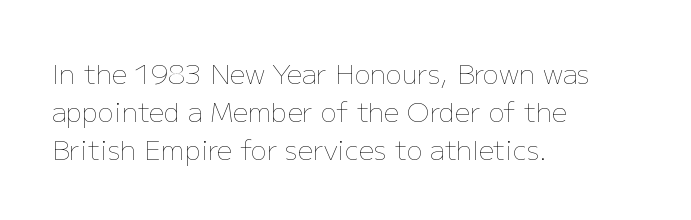
{"italic": "no", "bold": "no", "underline": "no", "align": "left", "line_spacing": "normal", "line_spacing_ratio": 1.4, "letter_spacing": "normal", "letter_spacing_em": 0.0, "glyph_px": 27}
